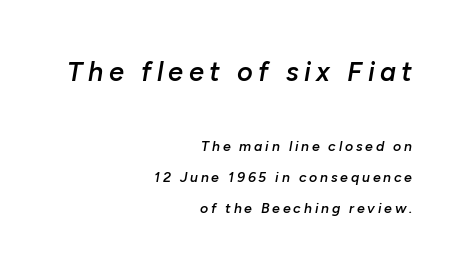
The font's italic variant was chosen for this text. Which margin do the lines hug? The right one — the left edge is uneven. Type size steps down from the first block to the second. Loosely led — the rows are spread out. Compared with typical body copy, the letter spacing here is much looser.
